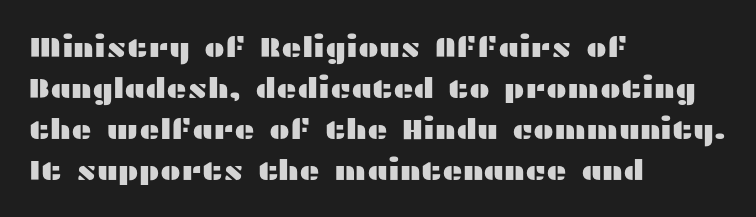
These lines were composed using upright roman letters. Think of a printed novel: that variable character pitch is what you see here. Compared with a centered layout, this one pins lines to the left instead. The passage shown is not underscored anywhere. I'd call this a sans setting — the letters go barefoot.
